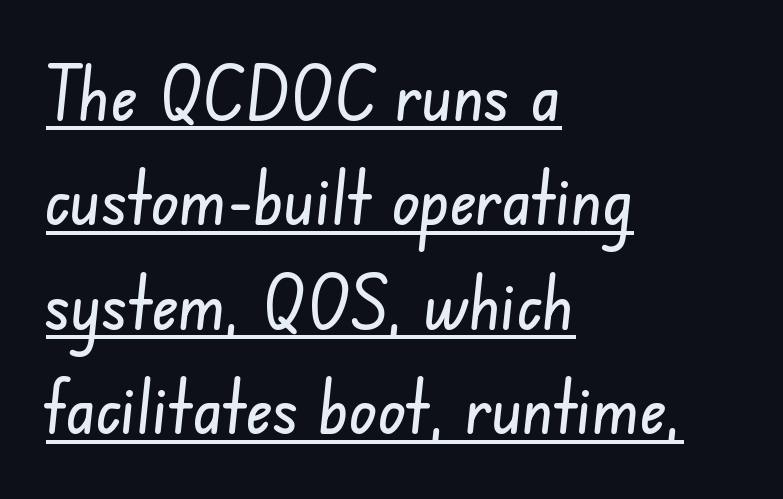
Type style note: lacks serifs. Tracking value appears to be zero — textbook default spacing. The specimen includes a rule beneath the text block's lines. How would I describe the line gaps? Plain and ordinary.
